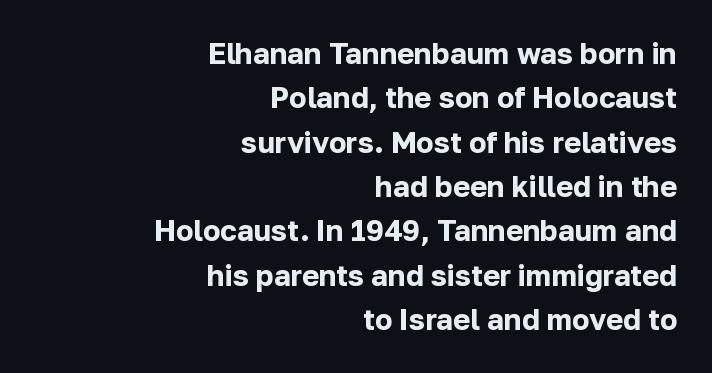
Quick note: not italic, upright. The passage is arranged like a letterhead date or caption credit — flush right. Spacing between characters is what you'd get straight out of the box. The face used here is proportionally spaced, like ordinary book or web type. Normally led — the rows are evenly, conventionally spaced. Only glyphs here, with clear space below each row.
